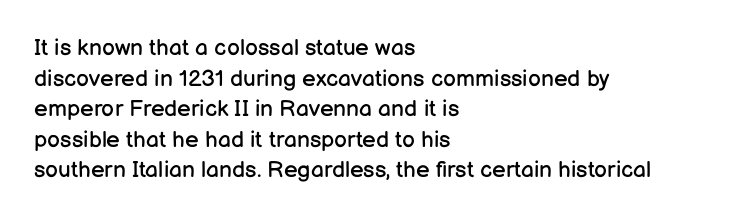
Vertical spacing — default. The text block is weighted toward the left margin, trailing off unevenly rightward. The baseline area is clear. These lines keep a tight, regular rhythm from letter to letter. No extra ink here — the face is not bold.
